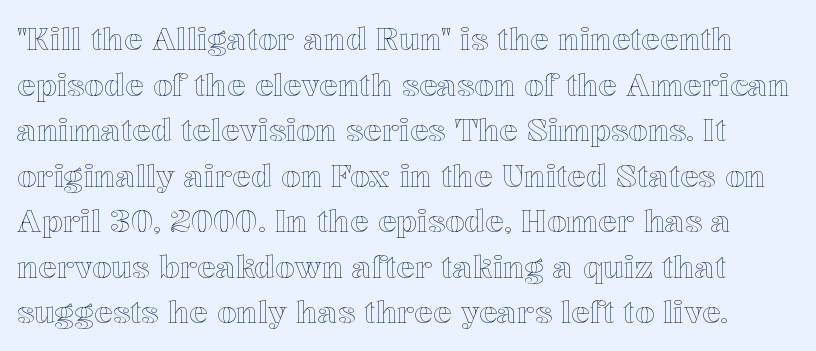
Q: Is the text italic (slanted)? A: No, it is upright.
Q: Is the text underlined? A: No.
Q: Is the spacing between letters normal or unusually wide? A: Normal.
Q: Is the spacing between lines tight, normal or loose? A: Normal.
Q: Width (condensed, normal, or wide)? A: Normal.
Q: x-height? A: Medium.
Q: Monospaced? A: No.
